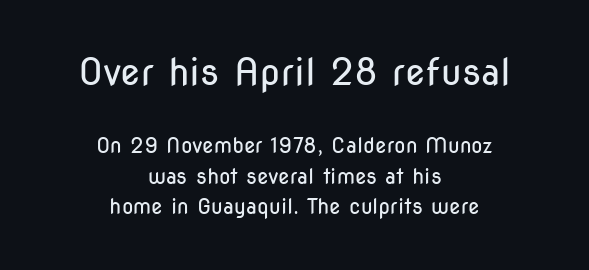
The image shows 37 px regular-weight, condensed sans-serif type, upright; set centered, normal line spacing (1.45x), normal letter spacing, not underlined; the first (top) block is 1.76x larger; low stroke contrast and a medium x-height.
